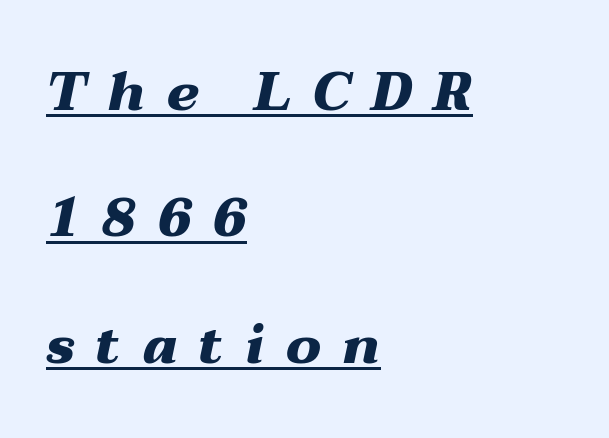
These lines are rendered in a variable-pitch font. All the whitespace from short lines collects on the right. Each new line begins a long way beneath the previous one. A typographer would call this underscored text.
